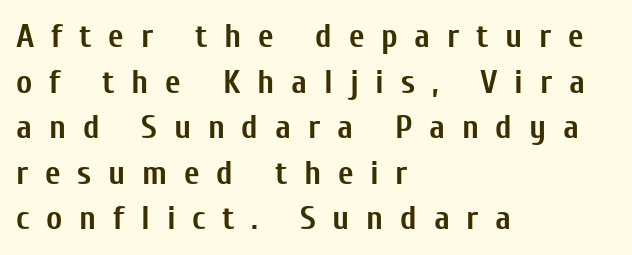
Q: Is the text bold? A: Yes.
Q: Is the text italic (slanted)? A: No, it is upright.
Q: Is the typeface a serif or a sans-serif typeface? A: Sans-serif.
Q: Is the text underlined? A: No.
Q: How is the paragraph aligned? A: Left-aligned.
Q: Is the spacing between letters normal or unusually wide? A: Unusually wide.
Q: Is the spacing between lines tight, normal or loose? A: Normal.
Q: Width (condensed, normal, or wide)? A: Condensed.
Q: Stroke contrast? A: Low.
Q: x-height? A: Medium.
Q: Monospaced? A: No.
